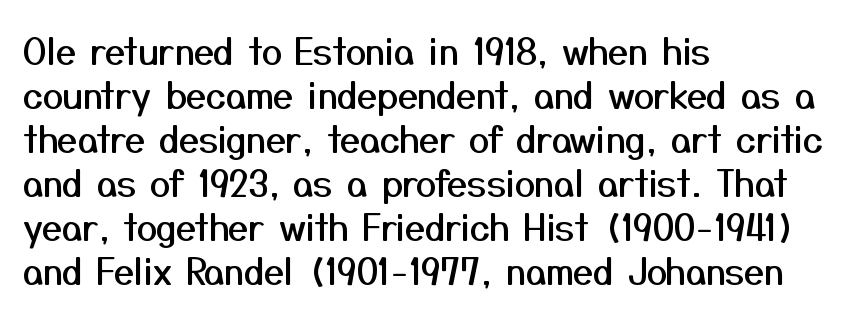
{"serif": "no", "italic": "no", "width": "normal", "stroke_contrast": "medium", "x_height": "medium", "monospaced": "no", "underline": "no", "align": "left", "line_spacing_ratio": 1.22, "letter_spacing": "normal", "letter_spacing_em": 0.0, "glyph_px": 36}
